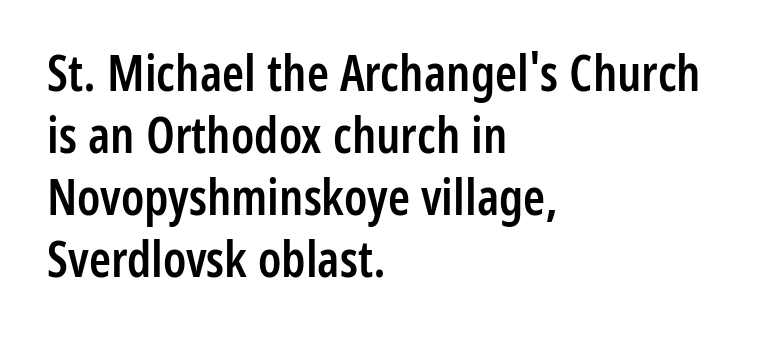
Is this a sans? Yes — the strokes have no serifs. Typesetter's note: demi weight, one step under bold. Style check: upright. Look at the tracking — it's just the regular setting, nothing added. Here the designer chose a conventional face with non-uniform glyph widths. Caption: multi-line text, flush left, ragged right.
